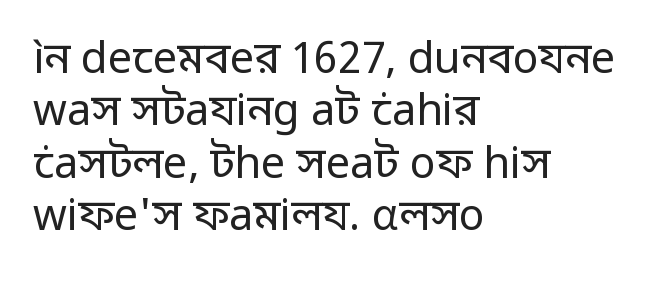
The image shows 43 px regular-weight sans-serif type, upright; set left-aligned, line spacing 1.22x, normal letter spacing, not underlined; low stroke contrast and a medium x-height.
